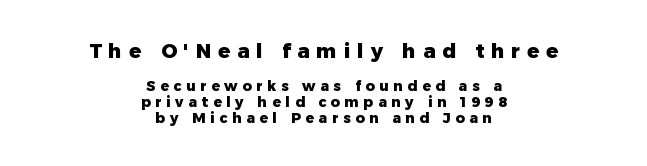
The image shows 20 px bold type, upright; set centered, tight line spacing (1.15x), unusually wide letter spacing (+0.34 em), not underlined; the first (top) block is 1.43x larger.
